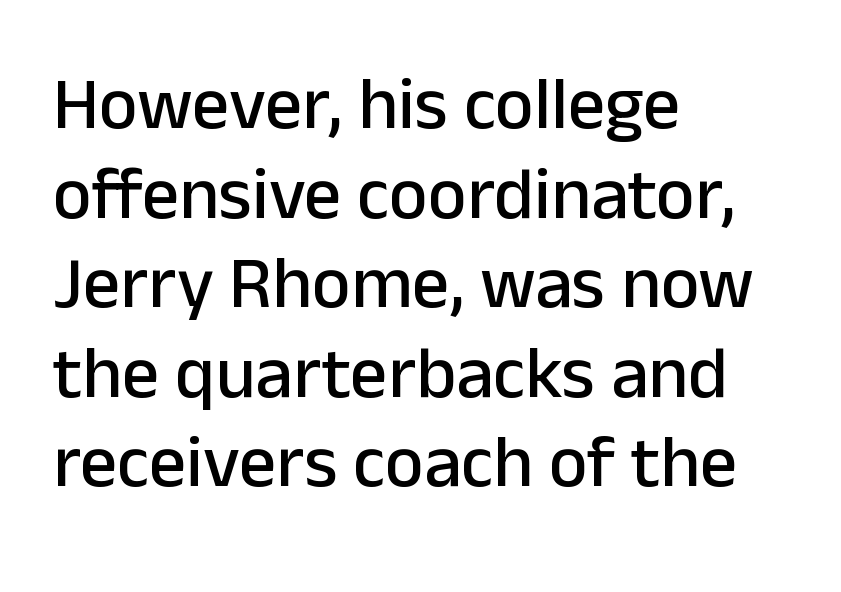
{"serif": "no", "italic": "no", "width": "normal", "stroke_contrast": "low", "x_height": "medium", "monospaced": "no", "underline": "no", "align": "left", "line_spacing_ratio": 1.21, "letter_spacing": "normal", "letter_spacing_em": 0.0, "glyph_px": 74}
